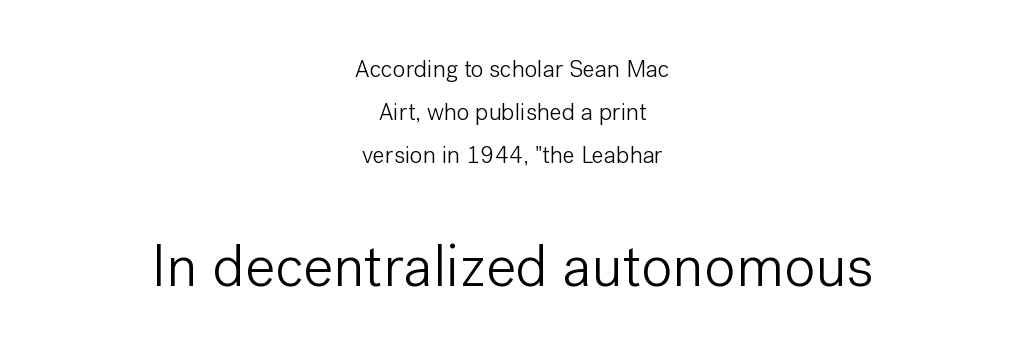
{"serif": "no", "italic": "no", "bold": "no", "weight": "light", "width": "normal", "stroke_contrast": "low", "x_height": "medium", "monospaced": "no", "underline": "no", "align": "center", "line_spacing_ratio": 1.8, "letter_spacing": "normal", "letter_spacing_em": 0.0, "larger_block": "second", "size_ratio": 2.46, "glyph_px": 59}
